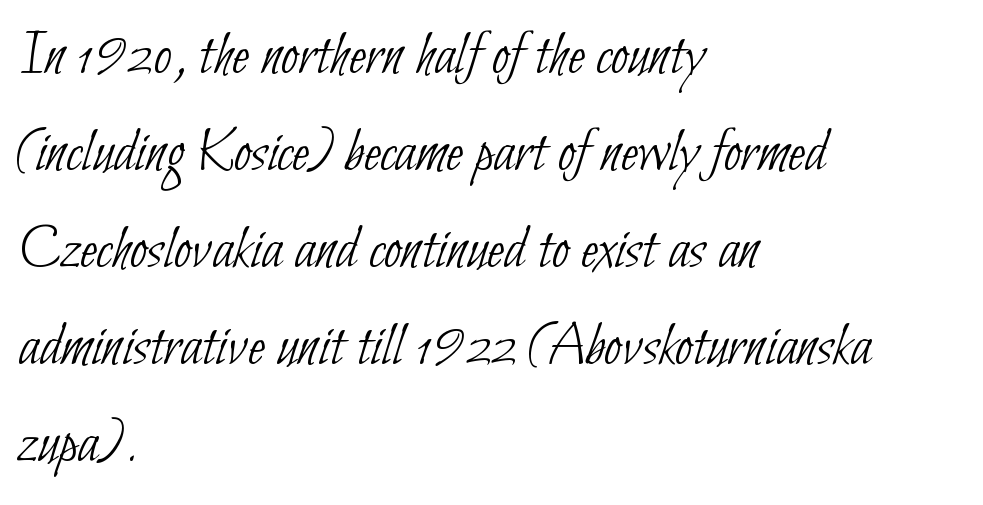
Does the copy run flush right? No — it runs flush left. The weight would be labelled regular, book, light, or lighter still. Words appear dense and cohesive because spacing is normal. This rendering features lettering with no underline. This sample has the flowing, uneven cadence of proportional lettering.
